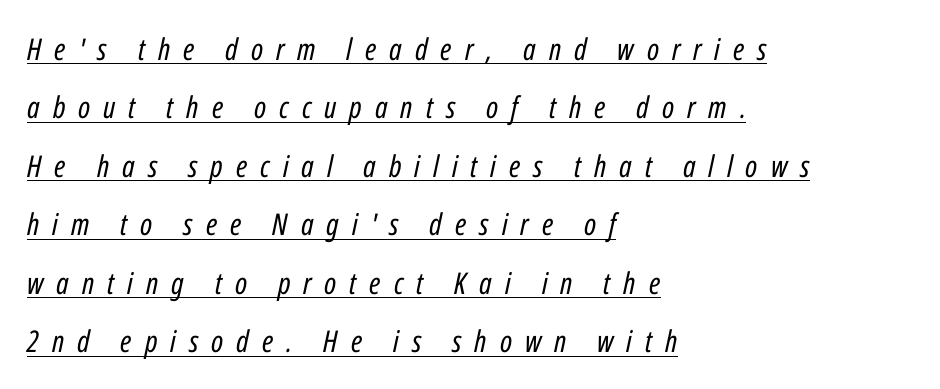
{"italic": "yes", "lean": "right", "slant_degrees": 12, "bold": "no", "weight": "regular", "width": "condensed", "stroke_contrast": "low", "x_height": "medium", "monospaced": "no", "underline": "yes", "align": "left", "line_spacing": "loose", "line_spacing_ratio": 1.95, "letter_spacing": "wide", "letter_spacing_em": 0.43, "glyph_px": 30}
